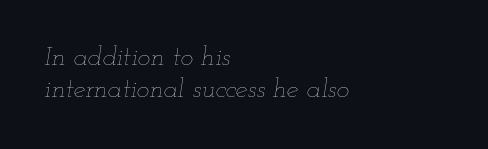
Tall strokes in this sample are angled rather than plumb. Spacing between characters is what you'd get straight out of the box. The typeface has the unassuming heft of standard copy or less. The zone under the glyphs is completely vacant.
